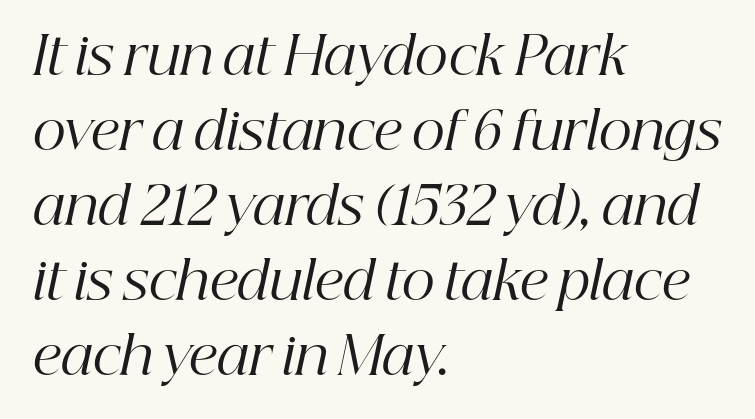
A clean baseline with only descenders dipping below it. The weight tops out at a normal text grade. A typesetter would call this proportional, since set widths differ per character. Between one letter and the next there's only the usual sliver of space. How would I describe the line gaps? Plain and ordinary. Horizontally, the lines are justified to the leading edge only.
